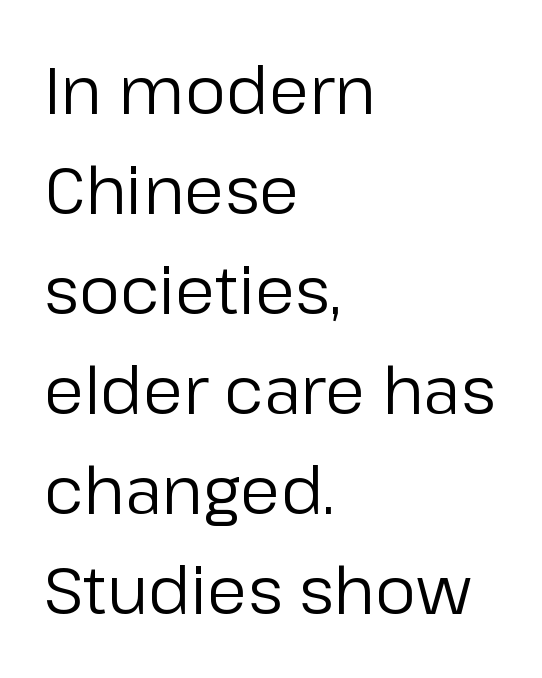
The gaps between neighbouring characters are ordinary and unremarkable. The text was rendered using a sans face with plain stroke endings. The passage shown is typed in a proportional face where columns would drift. The glyphs are unaccompanied by any horizontal stroke below them.
